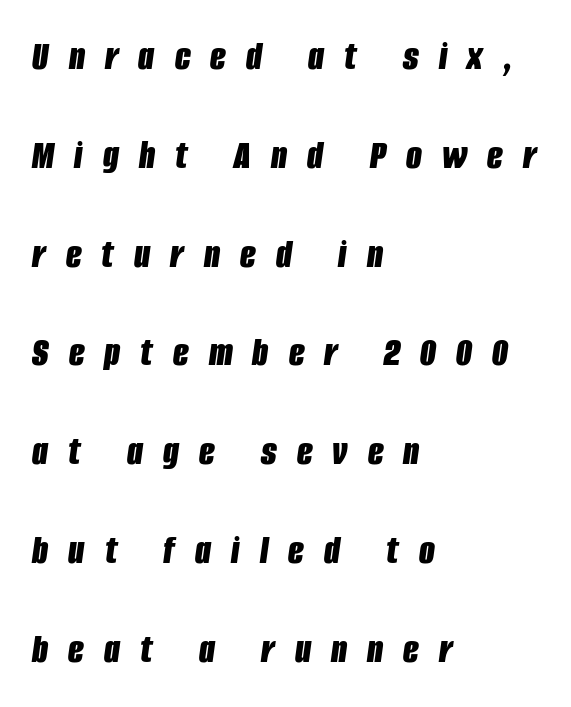
The image shows 41 px bold, condensed type, italic (leaning right); set left-aligned, loose line spacing (2.41x), unusually wide letter spacing (+0.49 em), not underlined; low stroke contrast and a large x-height.
